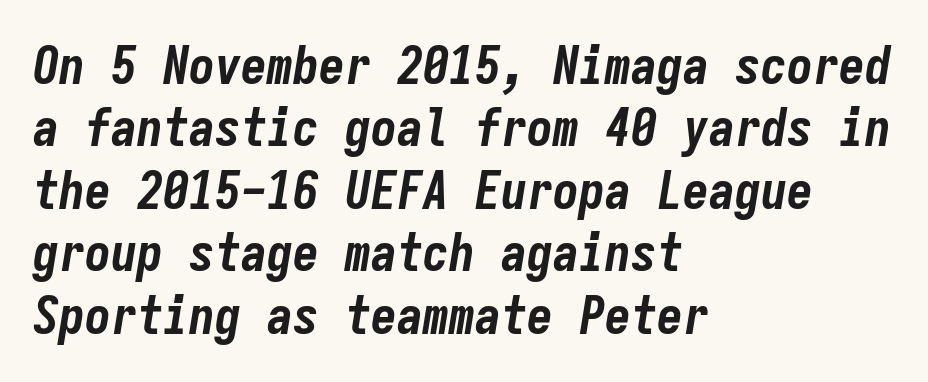
{"italic": "yes", "lean": "right", "slant_degrees": 9, "bold": "yes", "weight": "bold", "width": "condensed", "stroke_contrast": "low", "x_height": "medium", "monospaced": "yes", "underline": "no", "align": "left", "line_spacing_ratio": 1.2, "letter_spacing": "normal", "letter_spacing_em": 0.0, "glyph_px": 52}
